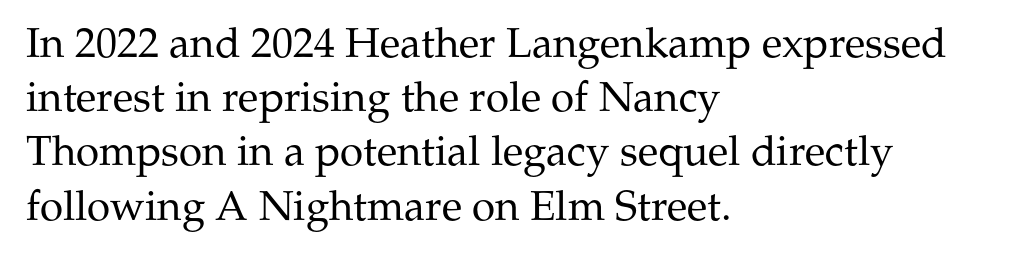
Any mark beneath the type? The region is blank. A typesetter would call this zero additional tracking. The letters advance in unequal steps, a hallmark of proportional type. Italic? Not at all — the glyphs are vertical. Notice how the passage keeps a crisp vertical edge on the left only. Type style note: has serifs.
